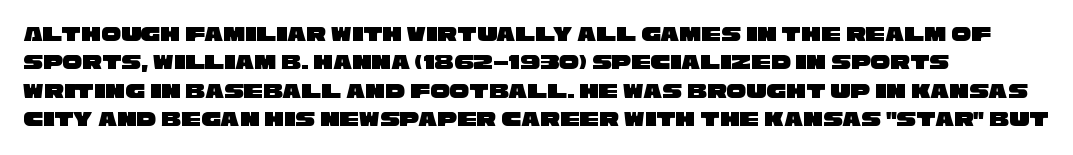
The image shows 22 px text type; set normal line spacing (1.29x), normal letter spacing, not underlined.
